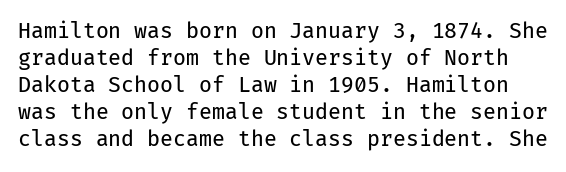
{"italic": "no", "bold": "no", "underline": "no", "line_spacing": "normal", "line_spacing_ratio": 1.29, "letter_spacing": "normal", "letter_spacing_em": 0.0, "glyph_px": 21}
